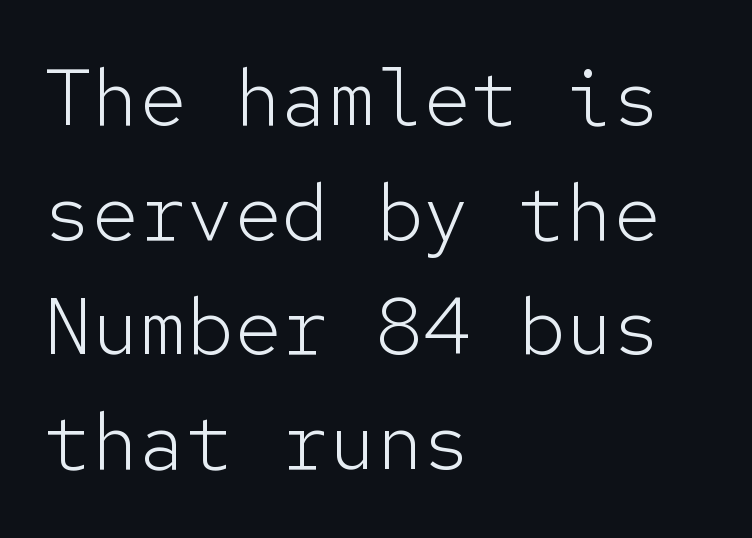
Q: Is the text bold? A: No.
Q: Is the text italic (slanted)? A: No, it is upright.
Q: Is the typeface a serif or a sans-serif typeface? A: Sans-serif.
Q: Is the text underlined? A: No.
Q: How is the paragraph aligned? A: Left-aligned.
Q: Is the spacing between letters normal or unusually wide? A: Normal.
Q: Is the spacing between lines tight, normal or loose? A: Normal.
Q: Width (condensed, normal, or wide)? A: Normal.
Q: Stroke contrast? A: Low.
Q: x-height? A: Medium.
Q: Monospaced? A: Yes.
